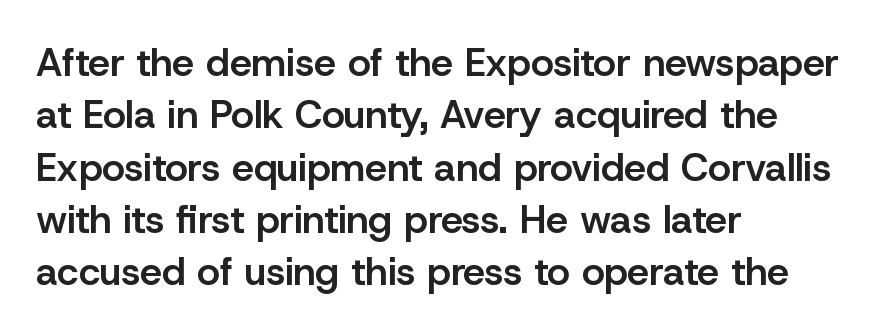
Q: Is the text bold? A: Semi-bold.
Q: Is the text italic (slanted)? A: No, it is upright.
Q: Is the typeface a serif or a sans-serif typeface? A: Sans-serif.
Q: Is the text underlined? A: No.
Q: How is the paragraph aligned? A: Left-aligned.
Q: Is the spacing between letters normal or unusually wide? A: Normal.
Q: Is the spacing between lines tight, normal or loose? A: Normal.
Q: Width (condensed, normal, or wide)? A: Normal.
Q: Stroke contrast? A: Low.
Q: x-height? A: Medium.
Q: Monospaced? A: No.
